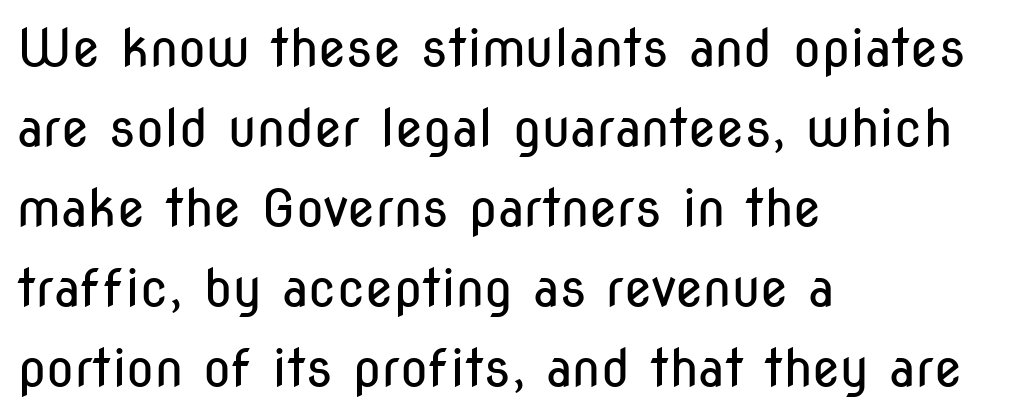
{"serif": "no", "italic": "no", "bold": "no", "weight": "regular", "width": "condensed", "stroke_contrast": "low", "x_height": "medium", "monospaced": "no", "underline": "no", "align": "left", "line_spacing": "normal", "line_spacing_ratio": 1.57, "letter_spacing": "normal", "letter_spacing_em": 0.0, "glyph_px": 51}
